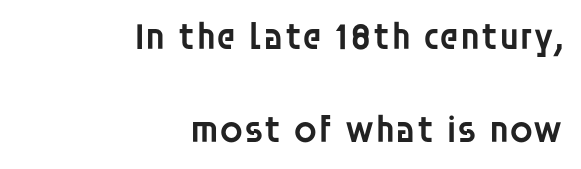
The letters stand upright; this is a roman face. Summary of vertical rhythm: relaxed, with wide interline spacing. The rendering uses natural spacing where letterforms have individual widths. The strip under each line holds only bare page. Letter spacing: default. The rag falls on the left side of this text block.
